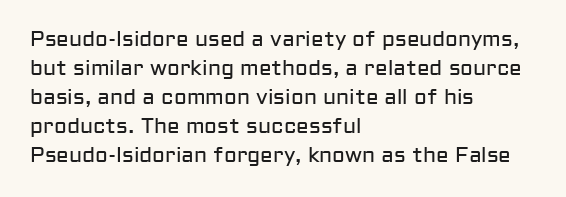
{"italic": "no", "bold": "no", "underline": "no", "align": "left", "line_spacing": "normal", "line_spacing_ratio": 1.38, "letter_spacing": "normal", "letter_spacing_em": 0.0, "glyph_px": 21}
